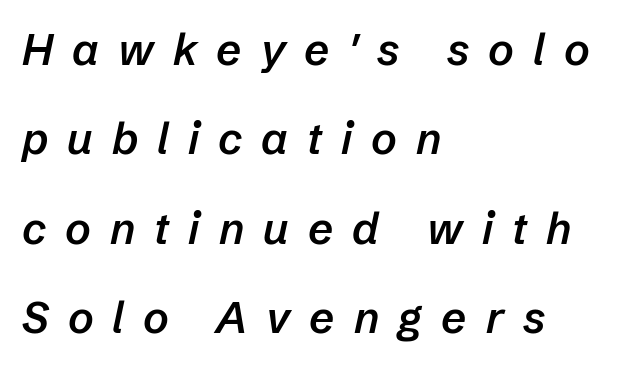
These lines were composed using italics. The passage shown is semibold, sitting just below true bold. The letters advance in unequal steps, a hallmark of proportional type. The rendering uses a large line-height, opening up the rows. Bare-footed words on every line. These lines have a slow, spaced-out rhythm from letter to letter.
